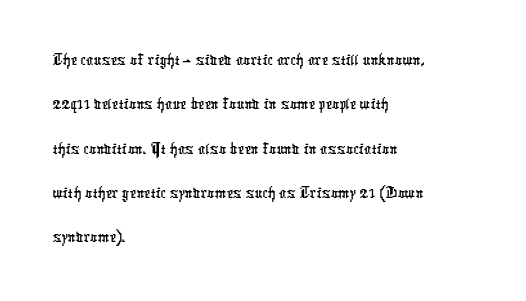
The image shows 36 px condensed sans-serif type; set left-aligned, line spacing 1.23x, normal letter spacing, not underlined; low stroke contrast and a medium x-height.
